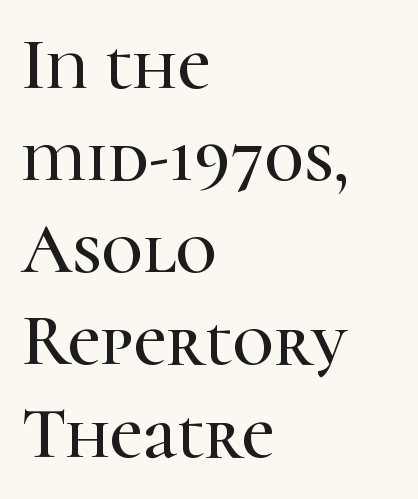
Q: Is the text italic (slanted)? A: No, it is upright.
Q: Is the typeface a serif or a sans-serif typeface? A: Serif.
Q: Is the text underlined? A: No.
Q: How is the paragraph aligned? A: Left-aligned.
Q: Is the spacing between letters normal or unusually wide? A: Normal.
Q: Is the spacing between lines tight, normal or loose? A: Normal.
Q: Width (condensed, normal, or wide)? A: Normal.
Q: Stroke contrast? A: High.
Q: x-height? A: Medium.
Q: Monospaced? A: No.
